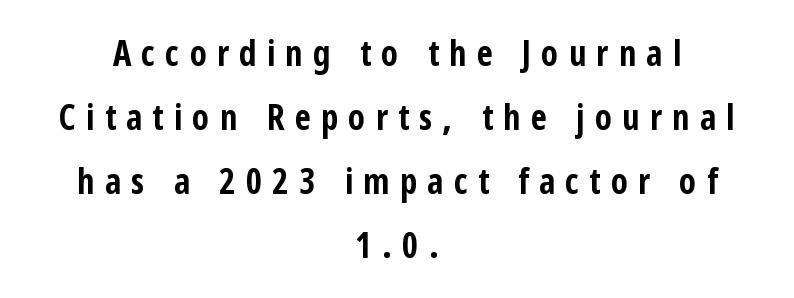
The image shows 35 px bold, condensed sans-serif type, upright; set centered, line spacing 1.83x, unusually wide letter spacing (+0.29 em), not underlined; low stroke contrast and a medium x-height.
